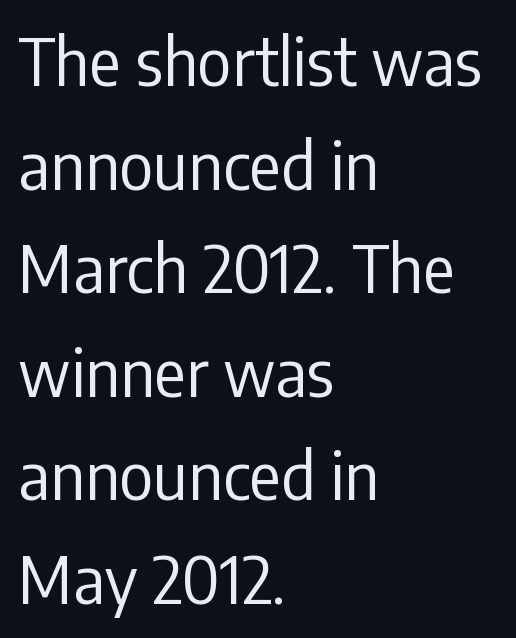
Looks like regular typesetting: each glyph gets only the width it needs. There is no visible air inserted between adjacent glyphs. The space between consecutive lines is moderate. Italic? Not at all — the glyphs are vertical.
